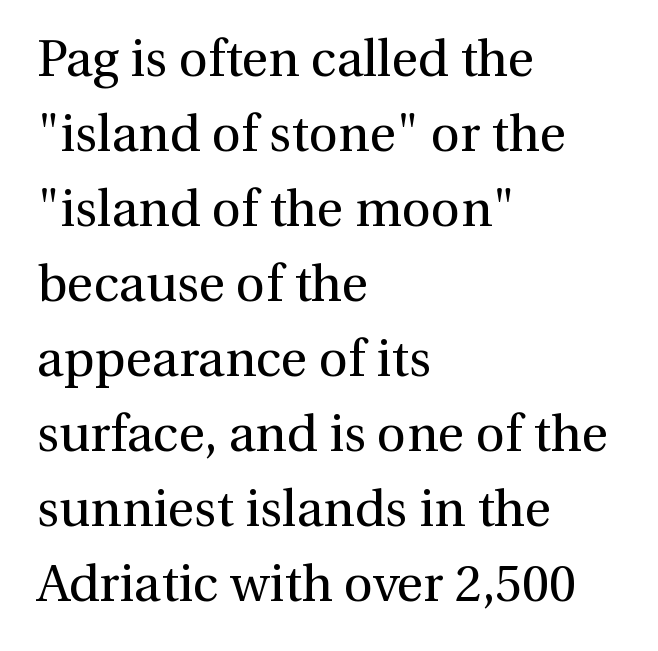
{"serif": "yes", "italic": "no", "bold": "no", "weight": "regular", "width": "normal", "stroke_contrast": "medium", "x_height": "medium", "monospaced": "no", "underline": "no", "align": "left", "line_spacing": "normal", "line_spacing_ratio": 1.47, "letter_spacing": "normal", "letter_spacing_em": 0.0, "glyph_px": 51}
